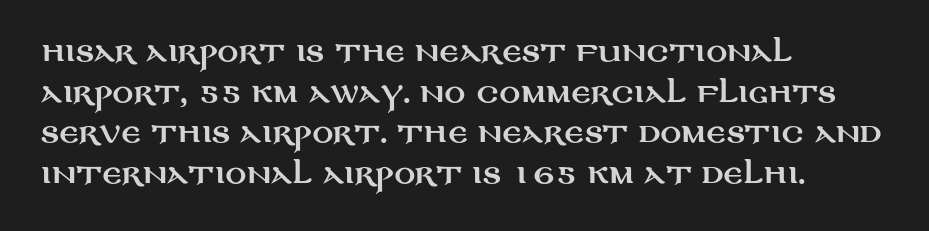
Q: Is the text italic (slanted)? A: No, it is upright.
Q: Is the text underlined? A: No.
Q: How is the paragraph aligned? A: Left-aligned.
Q: Is the spacing between letters normal or unusually wide? A: Normal.
Q: Is the spacing between lines tight, normal or loose? A: Normal.
